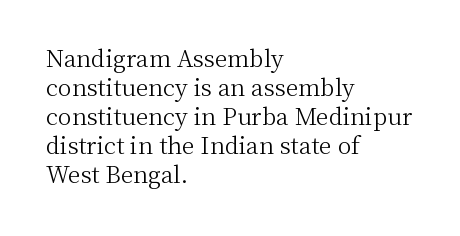
{"italic": "no", "bold": "no", "underline": "no", "align": "left", "line_spacing": "normal", "line_spacing_ratio": 1.26, "letter_spacing": "normal", "letter_spacing_em": 0.0, "glyph_px": 23}
